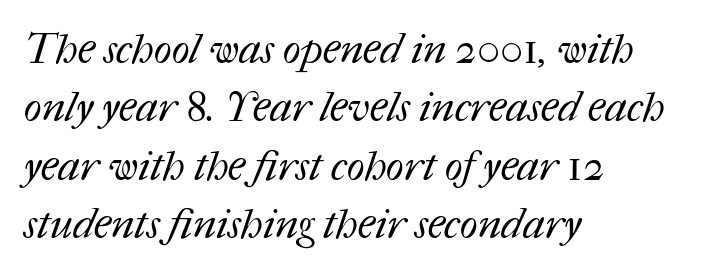
Q: Is the text bold? A: No.
Q: Is the text underlined? A: No.
Q: How is the paragraph aligned? A: Left-aligned.
Q: Is the spacing between letters normal or unusually wide? A: Normal.
Q: Is the spacing between lines tight, normal or loose? A: Normal.
Q: Width (condensed, normal, or wide)? A: Normal.
Q: Stroke contrast? A: Medium.
Q: x-height? A: Medium.
Q: Monospaced? A: No.
